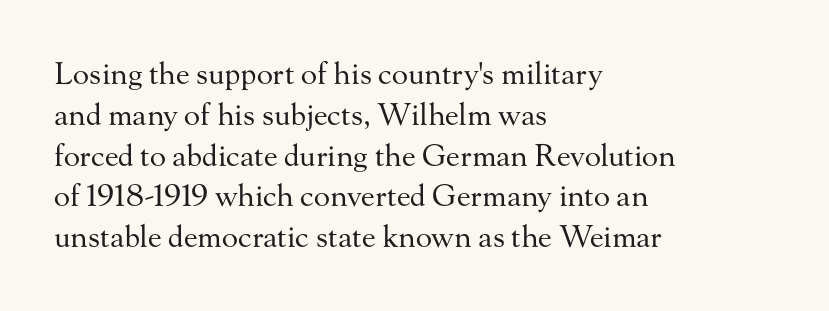
The image shows 30 px regular-weight serif type, upright; set left-aligned, normal line spacing (1.36x), normal letter spacing, not underlined; medium stroke contrast and a small x-height.
